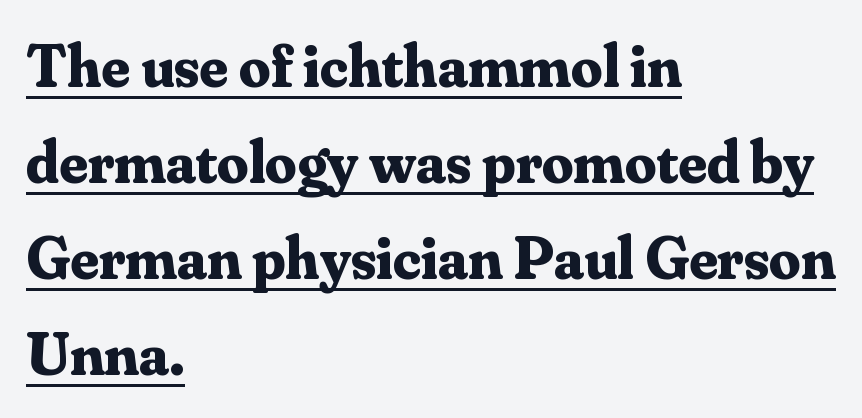
Q: Is the text bold? A: Yes.
Q: Is the text italic (slanted)? A: No, it is upright.
Q: Is the typeface a serif or a sans-serif typeface? A: Serif.
Q: Is the text underlined? A: Yes.
Q: How is the paragraph aligned? A: Left-aligned.
Q: Is the spacing between letters normal or unusually wide? A: Normal.
Q: Is the spacing between lines tight, normal or loose? A: Normal.
Q: Width (condensed, normal, or wide)? A: Normal.
Q: Stroke contrast? A: Medium.
Q: x-height? A: Small.
Q: Monospaced? A: No.
